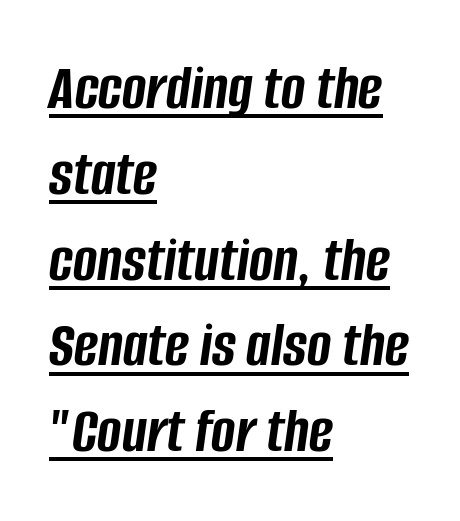
The image shows 65 px semibold, condensed type, italic (leaning right); set left-aligned, normal line spacing (1.32x), normal letter spacing, underlined; low stroke contrast and a large x-height.
